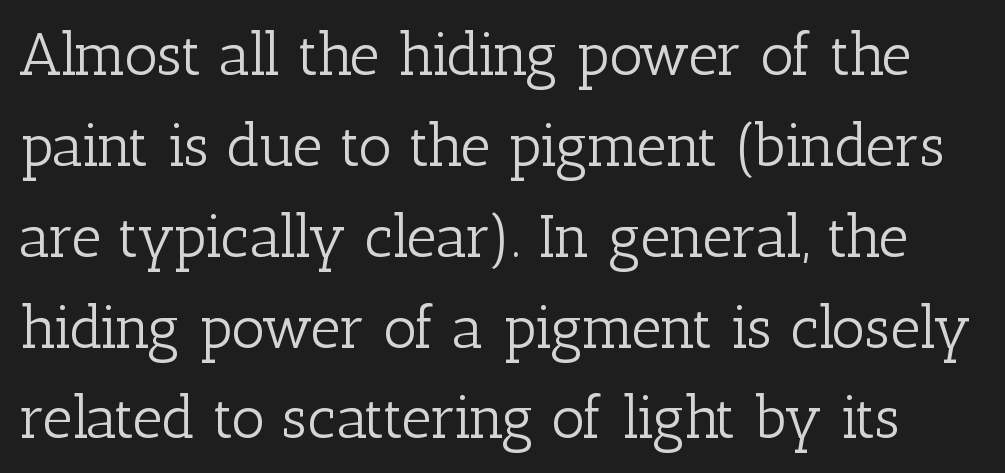
Nothing unusual about the tracking: characters are spaced as the font intends. Vertically, the passage feels balanced, rows spaced as you'd expect. A bare baseline throughout the passage. Is this a sans? No — the strokes have serifs. Italic? Not at all — the glyphs are vertical. Stem width sits at or under what a default text font uses.
